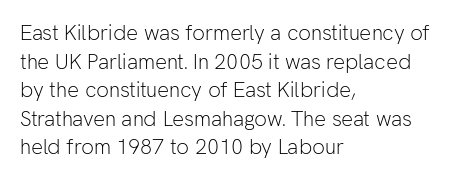
Line beginnings align vertically; line endings do not. Whoever set this chose a conventional vertical rhythm. Stroke mass is kept to a normal reading level or below. Nobody touched the tracking dial on this one.
